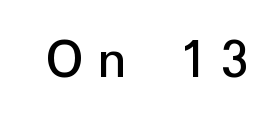
{"serif": "no", "italic": "no", "bold": "no", "weight": "regular", "width": "normal", "stroke_contrast": "low", "x_height": "medium", "monospaced": "no", "underline": "no", "letter_spacing": "wide", "letter_spacing_em": 0.25, "glyph_px": 57}
